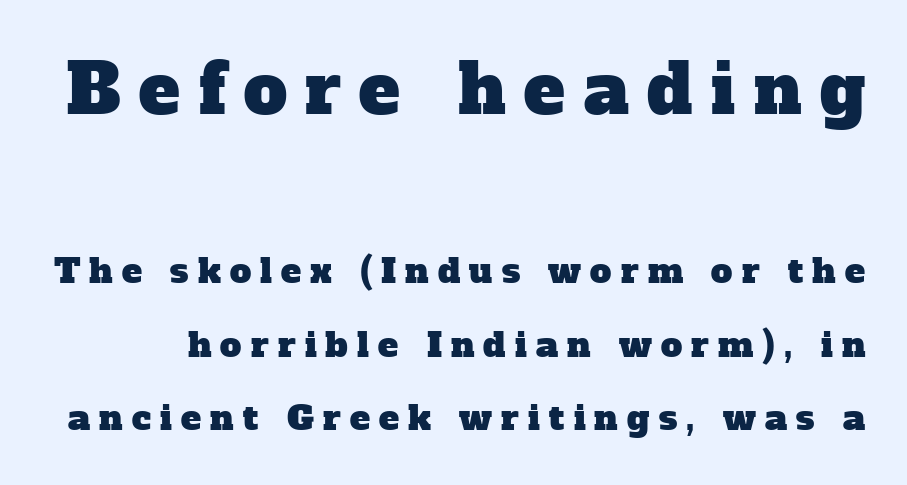
{"serif": "yes", "width": "normal", "stroke_contrast": "low", "x_height": "medium", "monospaced": "no", "underline": "no", "line_spacing": "loose", "line_spacing_ratio": 2.17, "letter_spacing": "wide", "letter_spacing_em": 0.27, "larger_block": "first", "size_ratio": 2.03, "glyph_px": 69}
